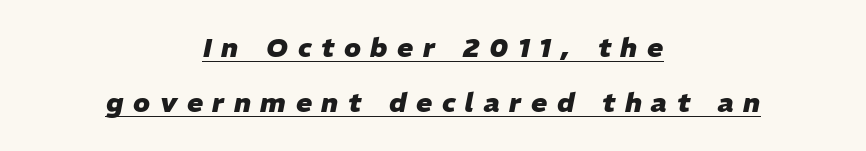
The line-height multiplier appears high, well above default. Every letter is thick-stroked: bold, no question. This is oblique type, the kind used for emphasis or titles. The passage shown has open, widely tracked lettering throughout. Looks like someone drew a line under every word here.
